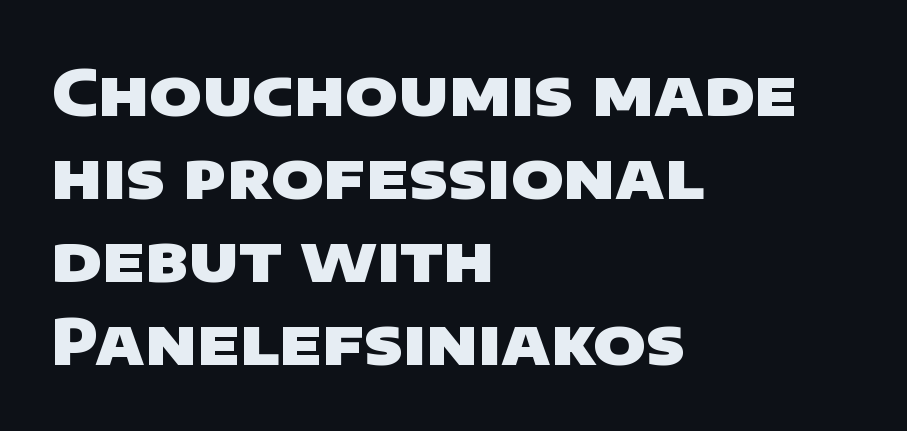
Each glyph is drawn with heavy, bold strokes. Vertically, the passage feels balanced, rows spaced as you'd expect. Is this a fixed-width face? No — the glyphs have proportional, varying widths. Where is the straight margin? On the left. Descenders hang freely into open space.
